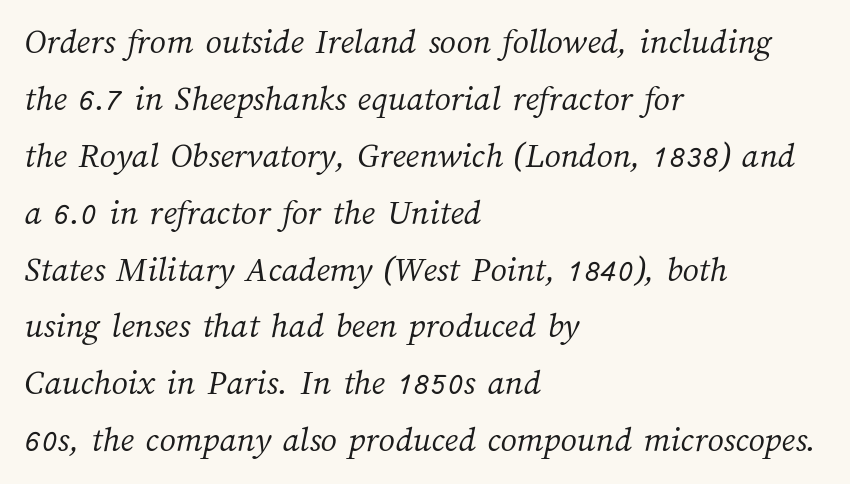
The image shows 36 px light type; set left-aligned, normal line spacing (1.58x), normal letter spacing, not underlined; medium stroke contrast and a medium x-height.
